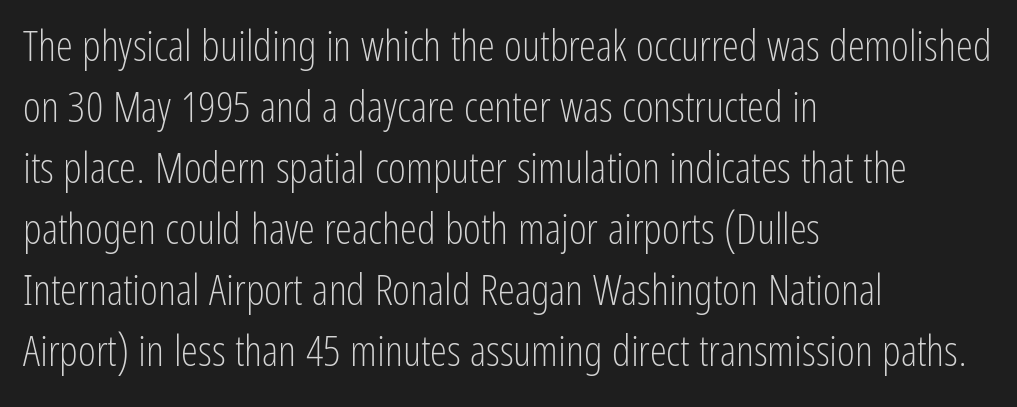
{"serif": "no", "italic": "no", "bold": "no", "weight": "light", "width": "condensed", "stroke_contrast": "low", "x_height": "medium", "monospaced": "no", "underline": "no", "align": "left", "line_spacing": "normal", "line_spacing_ratio": 1.42, "letter_spacing": "normal", "letter_spacing_em": 0.0, "glyph_px": 43}
